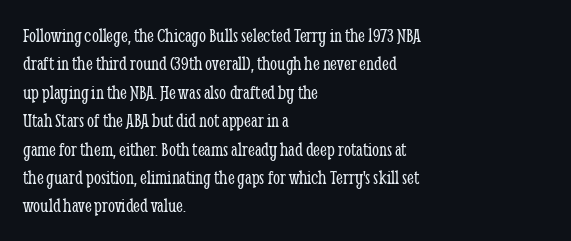
The image shows 20 px text type, upright; set left-aligned, normal line spacing (1.42x), normal letter spacing, not underlined.
